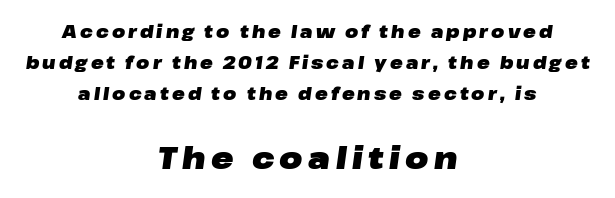
{"italic": "yes", "lean": "right", "slant_degrees": 8, "bold": "yes", "weight": "heavy", "width": "wide", "stroke_contrast": "low", "x_height": "medium", "monospaced": "no", "underline": "no", "align": "center", "line_spacing_ratio": 1.83, "larger_block": "second", "size_ratio": 1.76, "glyph_px": 30}
